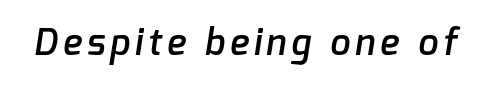
The face used here is proportionally spaced, like ordinary book or web type. Typesetter's note: demi weight, one step under bold. The words here are not underlined. The font family rendered here belongs to the sans-serif group.
